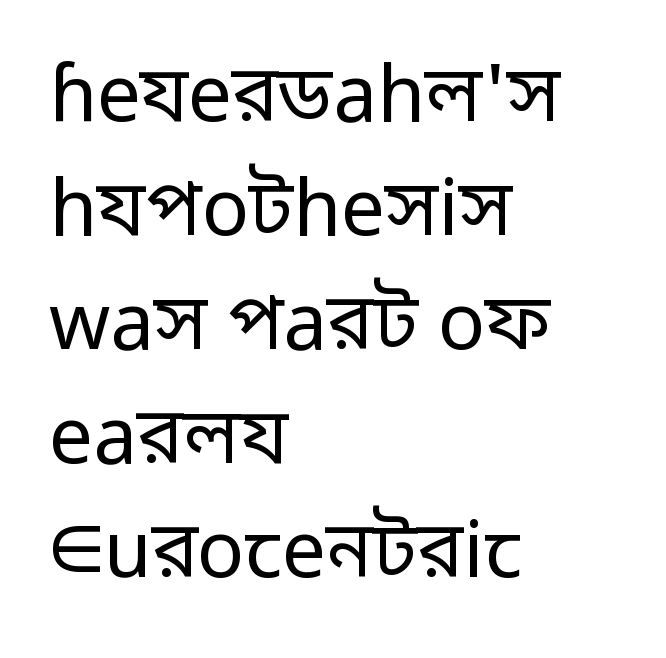
{"serif": "no", "italic": "no", "bold": "no", "weight": "regular", "width": "normal", "stroke_contrast": "low", "x_height": "medium", "monospaced": "no", "underline": "no", "align": "left", "line_spacing": "normal", "line_spacing_ratio": 1.46, "letter_spacing": "normal", "letter_spacing_em": 0.0, "glyph_px": 78}
